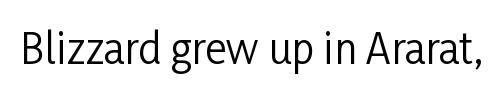
I'd call this a sans setting — the letters go barefoot. Counters stay open thanks to moderate or lighter strokes. Is this a fixed-width face? No — the glyphs have proportional, varying widths. Honestly, there is no underline to notice here at all.
